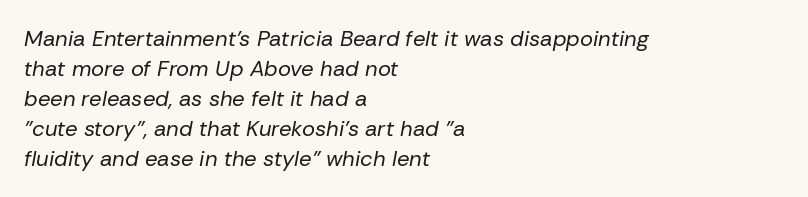
Q: Is the text bold? A: No.
Q: Is the text italic (slanted)? A: Yes, it leans right by about 10 degrees.
Q: Is the text underlined? A: No.
Q: How is the paragraph aligned? A: Left-aligned.
Q: Is the spacing between letters normal or unusually wide? A: Normal.
Q: Is the spacing between lines tight, normal or loose? A: Normal.
